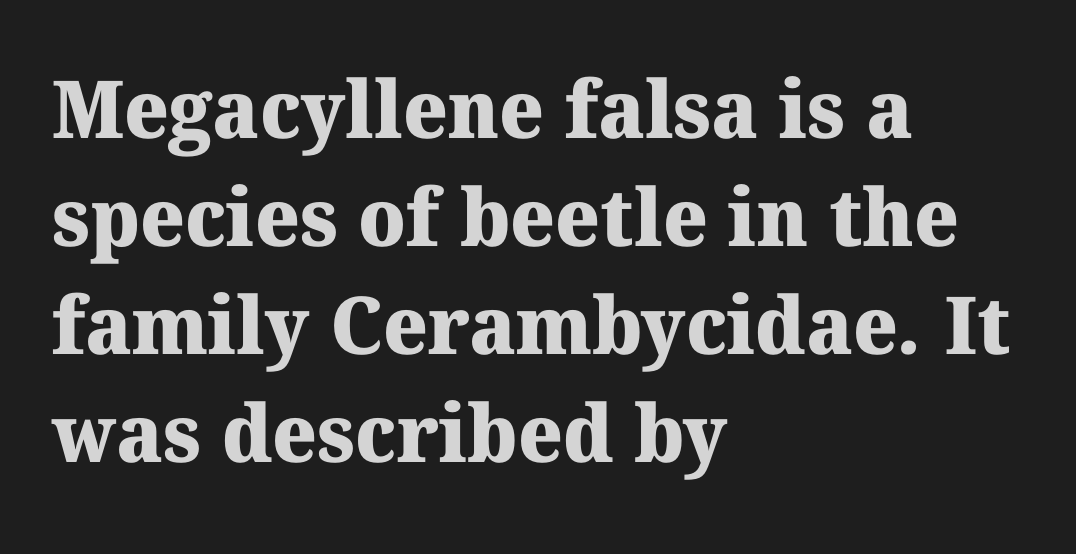
{"serif": "yes", "bold": "yes", "weight": "heavy", "width": "normal", "stroke_contrast": "medium", "x_height": "medium", "monospaced": "no", "underline": "no", "align": "left", "line_spacing": "normal", "line_spacing_ratio": 1.35, "letter_spacing": "normal", "letter_spacing_em": 0.0, "glyph_px": 80}
